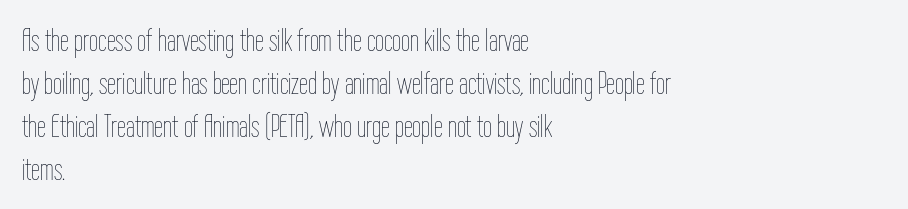
{"italic": "no", "bold": "no", "weight": "thin", "width": "condensed", "stroke_contrast": "low", "x_height": "medium", "monospaced": "no", "underline": "no", "align": "left", "line_spacing": "normal", "line_spacing_ratio": 1.34, "letter_spacing": "normal", "letter_spacing_em": 0.0, "glyph_px": 32}
